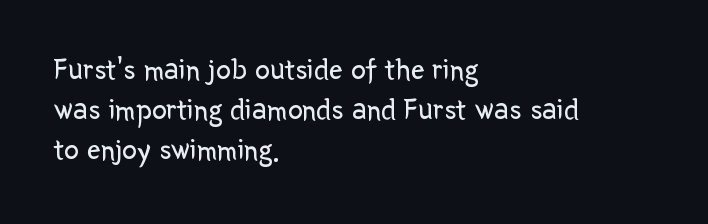
The image shows 30 px regular-weight sans-serif type, upright; set left-aligned, normal line spacing (1.33x), normal letter spacing, not underlined; low stroke contrast and a medium x-height.
